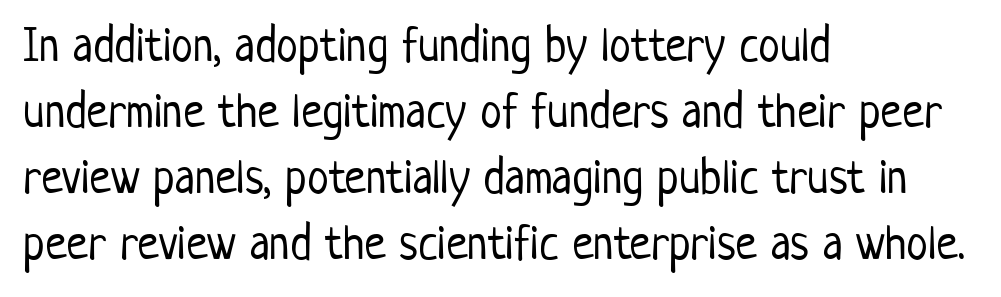
Q: Is the text bold? A: No.
Q: Is the text italic (slanted)? A: No, it is upright.
Q: Is the typeface a serif or a sans-serif typeface? A: Sans-serif.
Q: Is the text underlined? A: No.
Q: How is the paragraph aligned? A: Left-aligned.
Q: Is the spacing between letters normal or unusually wide? A: Normal.
Q: Is the spacing between lines tight, normal or loose? A: Normal.
Q: Width (condensed, normal, or wide)? A: Condensed.
Q: Stroke contrast? A: Low.
Q: x-height? A: Medium.
Q: Monospaced? A: No.
